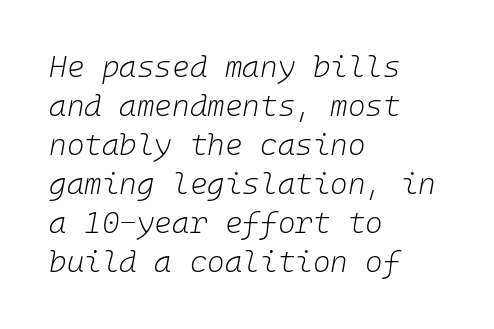
The tracking reads as untouched default to a designer's eye. No heavy texture on the line: the type isn't bold. The paragraph shown leans on its left margin. Glance below the letters and you will spot only blank space. These lines sit exactly where default settings would place them.
